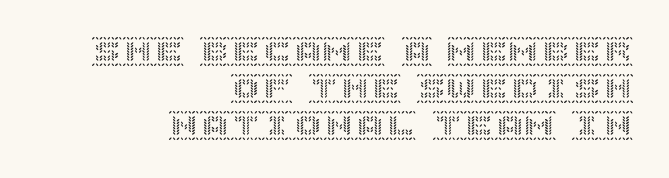
Style check: upright. Only glyphs here, with clear space below each row. The paragraph shown leans on its right margin. No extra tracking has been applied to these lines.
